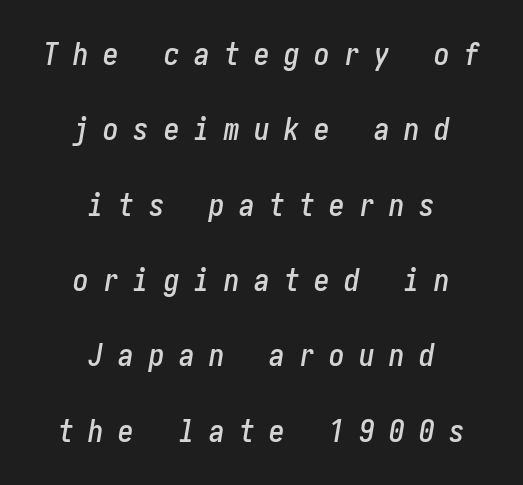
The image shows 31 px condensed type, italic (leaning right); set centered, loose line spacing (2.43x), unusually wide letter spacing (+0.47 em), not underlined; low stroke contrast and a medium x-height.
